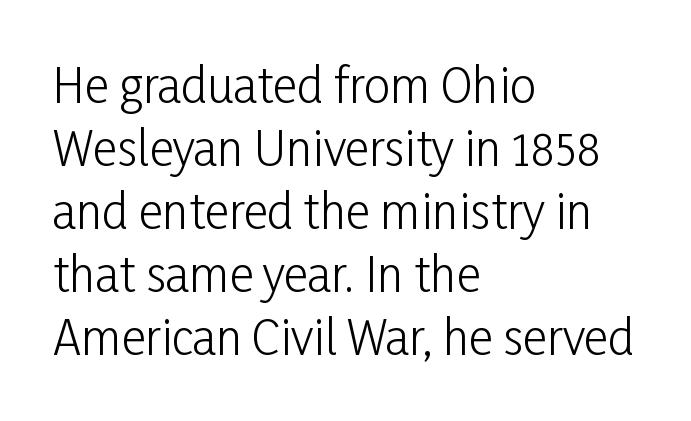
{"serif": "no", "italic": "no", "bold": "no", "weight": "light", "width": "condensed", "stroke_contrast": "low", "x_height": "medium", "monospaced": "no", "underline": "no", "align": "left", "line_spacing": "normal", "line_spacing_ratio": 1.34, "letter_spacing": "normal", "letter_spacing_em": 0.0, "glyph_px": 47}
